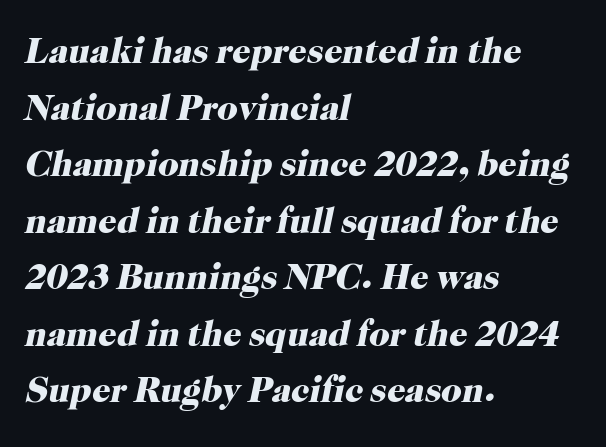
The image shows 36 px heavy serif type, italic (leaning right); set left-aligned, normal line spacing (1.57x), normal letter spacing, not underlined; high stroke contrast and a medium x-height.
